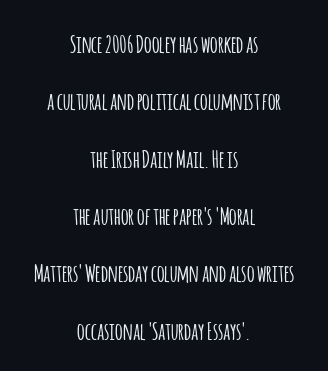
The image shows 24 px text type, upright; set centered, loose line spacing (2.39x), normal letter spacing, not underlined.
